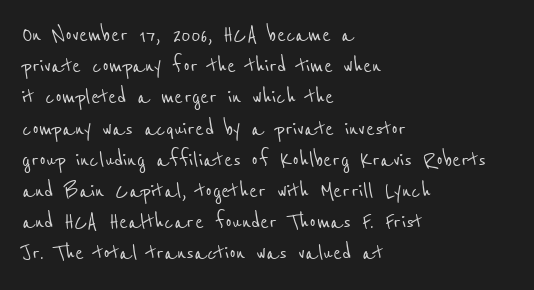
{"underline": "no", "align": "left", "line_spacing_ratio": 1.2, "letter_spacing": "normal", "letter_spacing_em": 0.0, "glyph_px": 26}
